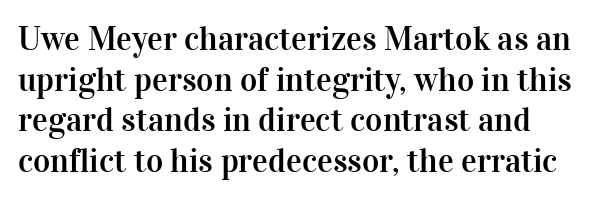
This sample uses a serif face. Decoration check: the copy has no underline. There is no visible air inserted between adjacent glyphs. The typography opts for an upright posture over an oblique one.
